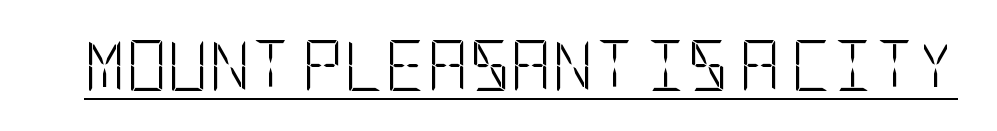
{"serif": "no", "italic": "no", "bold": "no", "weight": "light", "width": "condensed", "stroke_contrast": "low", "x_height": "large", "underline": "yes", "letter_spacing": "normal", "letter_spacing_em": 0.0, "glyph_px": 51}
